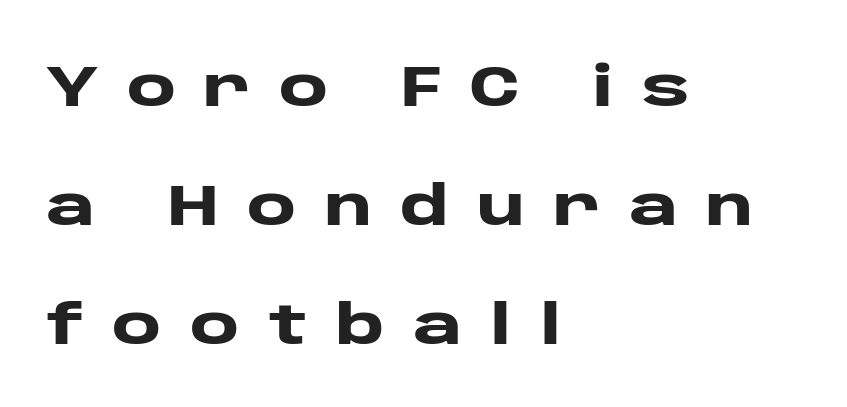
{"serif": "no", "italic": "no", "bold": "yes", "weight": "heavy", "width": "wide", "stroke_contrast": "low", "x_height": "large", "monospaced": "no", "underline": "no", "align": "left", "line_spacing": "loose", "line_spacing_ratio": 2.02, "letter_spacing": "wide", "letter_spacing_em": 0.48, "glyph_px": 59}
